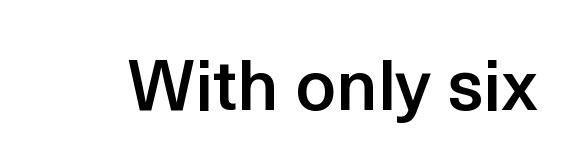
The image shows 71 px semibold sans-serif type, upright; set normal letter spacing, not underlined; a medium x-height.
